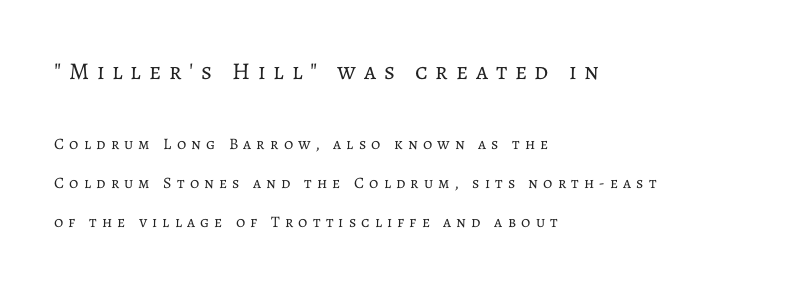
{"italic": "no", "bold": "no", "underline": "no", "align": "left", "line_spacing": "loose", "line_spacing_ratio": 2.44, "letter_spacing": "wide", "letter_spacing_em": 0.32, "larger_block": "first", "size_ratio": 1.5, "glyph_px": 24}
